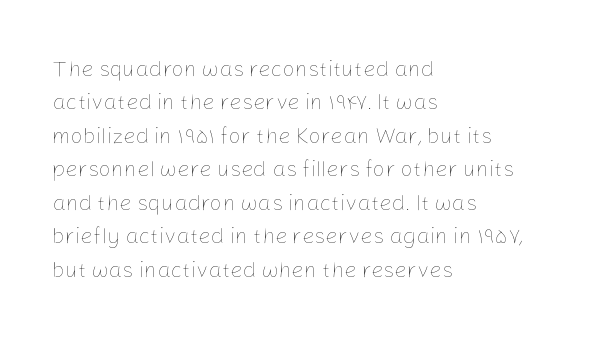
Q: Is the text bold? A: No.
Q: Is the text italic (slanted)? A: No, it is upright.
Q: Is the text underlined? A: No.
Q: How is the paragraph aligned? A: Left-aligned.
Q: Is the spacing between letters normal or unusually wide? A: Normal.
Q: Is the spacing between lines tight, normal or loose? A: Normal.
